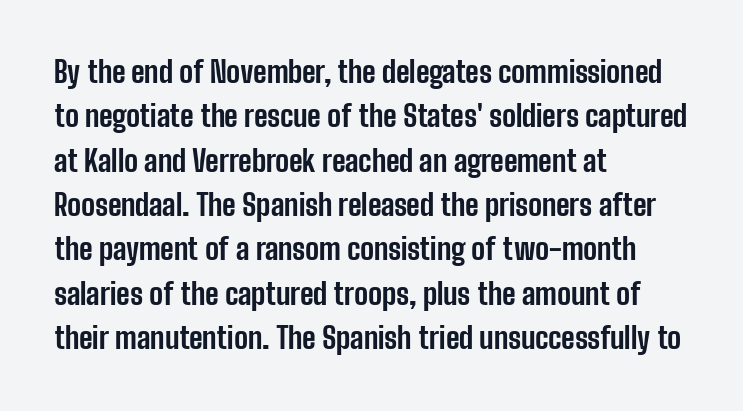
Vertical strokes here are truly vertical. Do the characters align in a grid? No, the font is proportional. The face used here is a sans, in the tradition of grotesques and geometrics. Short and long lines alike share a common starting point at left. Beneath every word, the page is bare.
